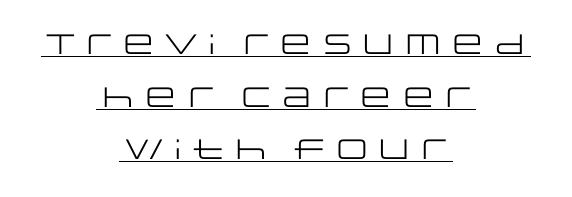
The image shows 28 px regular-weight, wide sans-serif type, upright; set centered, line spacing 1.88x, normal letter spacing, underlined; low stroke contrast and a large x-height.
